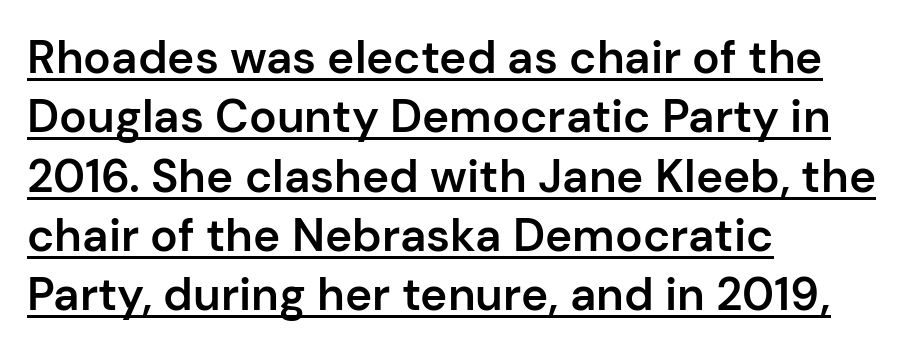
The image shows 46 px semibold sans-serif type, upright; set left-aligned, normal line spacing (1.29x), normal letter spacing, underlined; low stroke contrast and a medium x-height.
